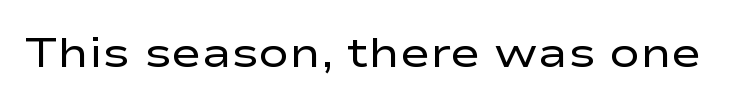
The lettering holds an erect, upright posture throughout. Does the type have serifs? No, each stem ends abruptly. Nobody drew a line under any word here. Character widths vary here, with narrow letters taking less room than wide ones. Nothing unusual about the tracking: characters are spaced as the font intends.
